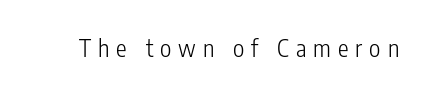
The image shows 24 px text type, upright; set unusually wide letter spacing (+0.29 em), not underlined.
